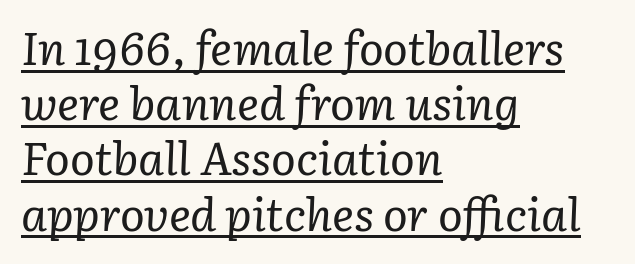
{"serif": "yes", "italic": "yes", "lean": "right", "slant_degrees": 3, "bold": "no", "weight": "regular", "width": "normal", "stroke_contrast": "low", "x_height": "medium", "monospaced": "no", "underline": "yes", "align": "left", "line_spacing_ratio": 1.2, "letter_spacing": "normal", "letter_spacing_em": 0.0, "glyph_px": 46}
